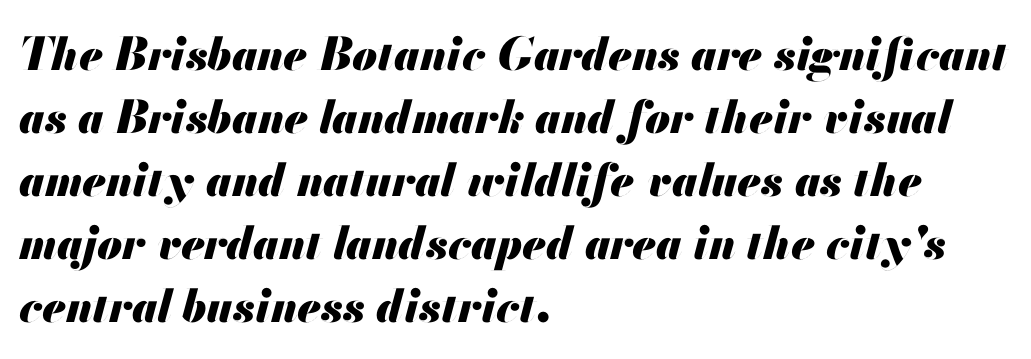
Spacing verdict: proportional, widths tailored to each character. Check under the words: just untouched page. Successive baselines arrive at the customary interval. What weight is shown? A full bold with thick strokes.
